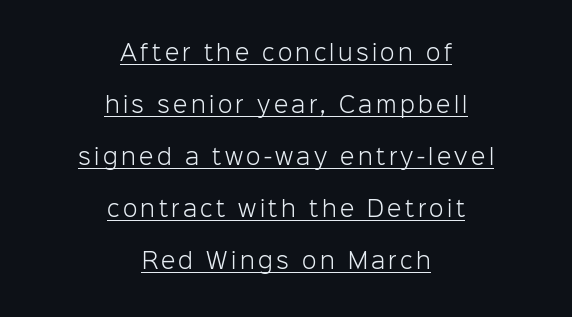
The image shows 21 px text type, upright; set centered, loose line spacing (2.48x), underlined.
